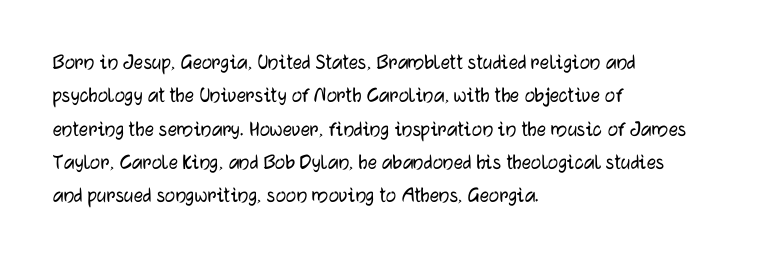
The image shows 23 px text type, upright; set left-aligned, normal line spacing (1.45x), normal letter spacing, not underlined.
